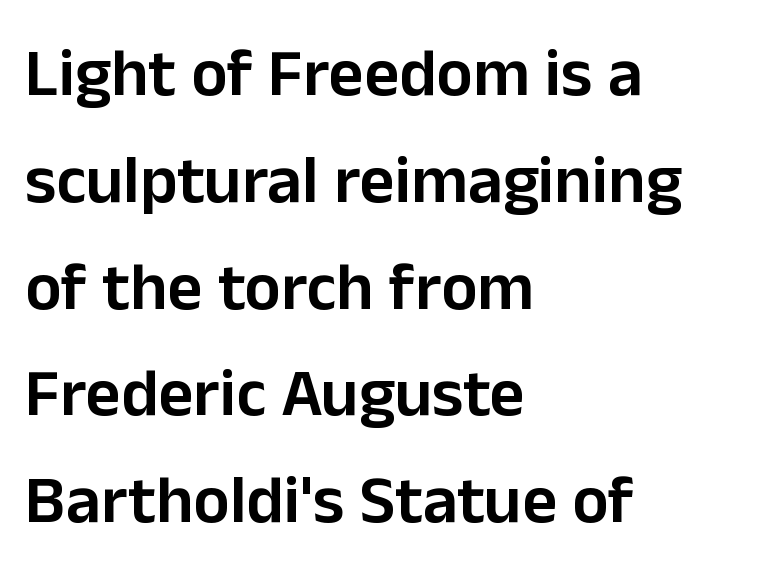
Q: Is the text bold? A: Semi-bold.
Q: Is the text italic (slanted)? A: No, it is upright.
Q: Is the typeface a serif or a sans-serif typeface? A: Sans-serif.
Q: Is the text underlined? A: No.
Q: How is the paragraph aligned? A: Left-aligned.
Q: Is the spacing between letters normal or unusually wide? A: Normal.
Q: Is the spacing between lines tight, normal or loose? A: Normal.
Q: Width (condensed, normal, or wide)? A: Normal.
Q: Stroke contrast? A: Low.
Q: x-height? A: Medium.
Q: Monospaced? A: No.
